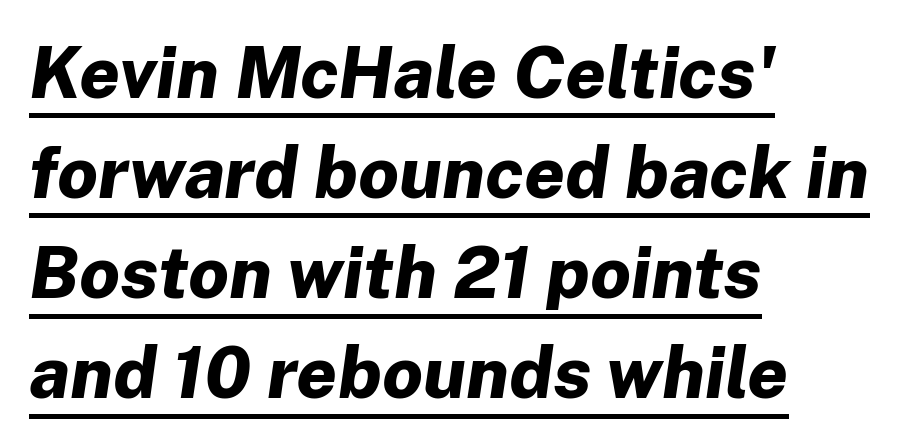
{"italic": "yes", "lean": "right", "slant_degrees": 8, "bold": "yes", "weight": "bold", "width": "normal", "stroke_contrast": "low", "x_height": "medium", "monospaced": "no", "underline": "yes", "align": "left", "line_spacing": "normal", "line_spacing_ratio": 1.39, "letter_spacing": "normal", "letter_spacing_em": 0.0, "glyph_px": 72}
